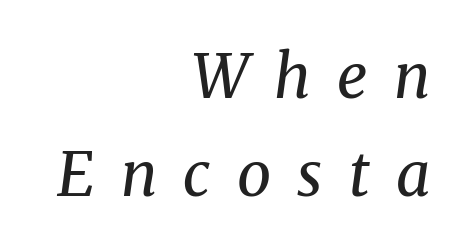
The image shows 61 px regular-weight serif type, italic (leaning right); set right-aligned, normal line spacing (1.6x), unusually wide letter spacing (+0.43 em), not underlined; medium stroke contrast and a medium x-height.
